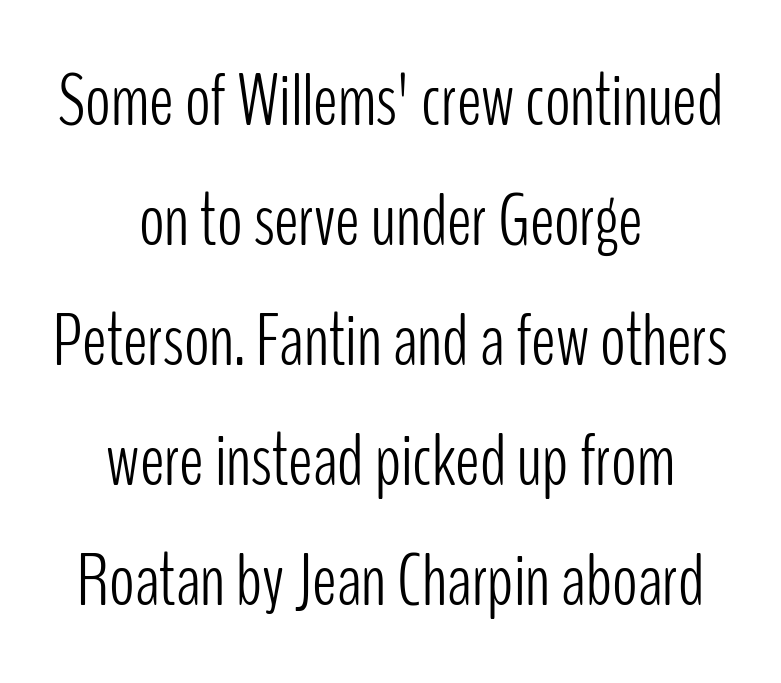
Q: Is the text bold? A: No.
Q: Is the text italic (slanted)? A: No, it is upright.
Q: Is the typeface a serif or a sans-serif typeface? A: Sans-serif.
Q: Is the text underlined? A: No.
Q: How is the paragraph aligned? A: Centered.
Q: Is the spacing between letters normal or unusually wide? A: Normal.
Q: Is the spacing between lines tight, normal or loose? A: Normal.
Q: Width (condensed, normal, or wide)? A: Condensed.
Q: Stroke contrast? A: Low.
Q: x-height? A: Medium.
Q: Monospaced? A: No.
